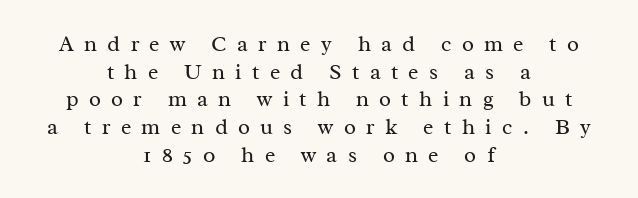
Q: Is the text bold? A: No.
Q: Is the text italic (slanted)? A: No, it is upright.
Q: Is the text underlined? A: No.
Q: How is the paragraph aligned? A: Centered.
Q: Is the spacing between letters normal or unusually wide? A: Unusually wide.
Q: Is the spacing between lines tight, normal or loose? A: Normal.
